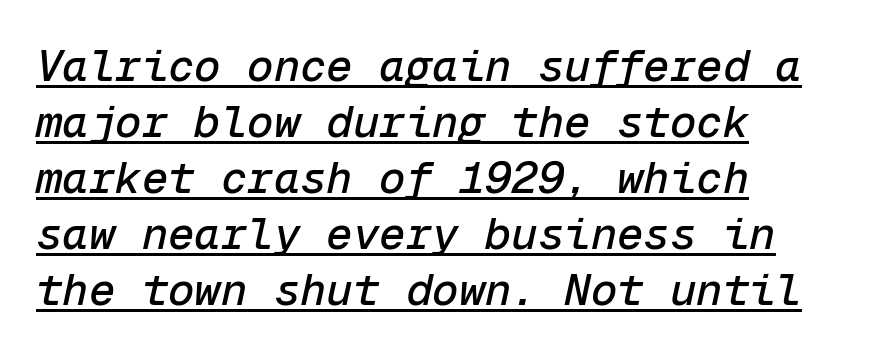
Q: Is the text italic (slanted)? A: Yes, it leans right by about 12 degrees.
Q: Is the text underlined? A: Yes.
Q: How is the paragraph aligned? A: Left-aligned.
Q: Is the spacing between letters normal or unusually wide? A: Normal.
Q: Is the spacing between lines tight, normal or loose? A: Normal.
Q: Width (condensed, normal, or wide)? A: Normal.
Q: Stroke contrast? A: Low.
Q: x-height? A: Medium.
Q: Monospaced? A: Yes.
